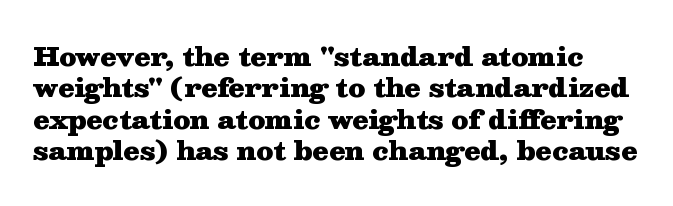
Q: Is the text bold? A: Yes.
Q: Is the text italic (slanted)? A: No, it is upright.
Q: Is the text underlined? A: No.
Q: Is the spacing between letters normal or unusually wide? A: Normal.
